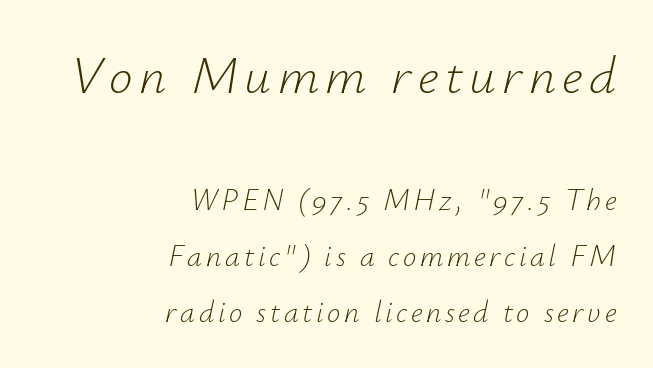
{"italic": "yes", "lean": "right", "slant_degrees": 12, "bold": "no", "weight": "light", "width": "normal", "stroke_contrast": "low", "x_height": "small", "monospaced": "no", "underline": "no", "align": "right", "line_spacing_ratio": 1.86, "larger_block": "first", "size_ratio": 1.77, "glyph_px": 53}
